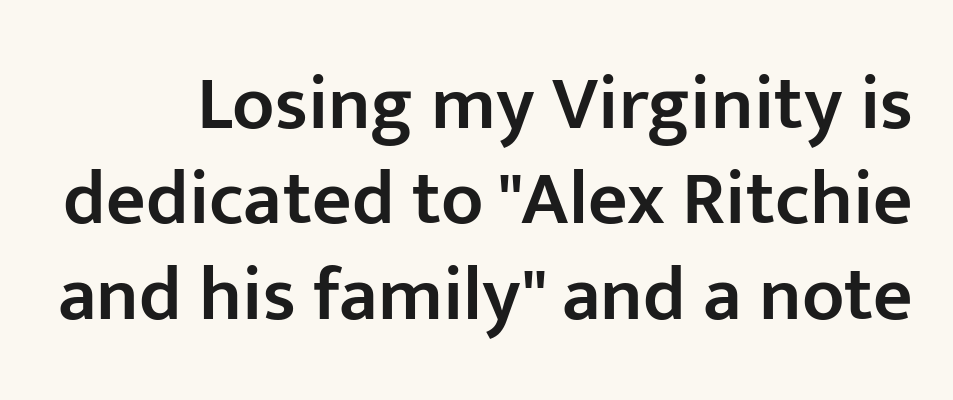
{"serif": "no", "italic": "no", "bold": "semi", "weight": "semibold", "width": "normal", "stroke_contrast": "low", "x_height": "medium", "monospaced": "no", "underline": "no", "line_spacing_ratio": 1.24, "letter_spacing": "normal", "letter_spacing_em": 0.0, "glyph_px": 77}
